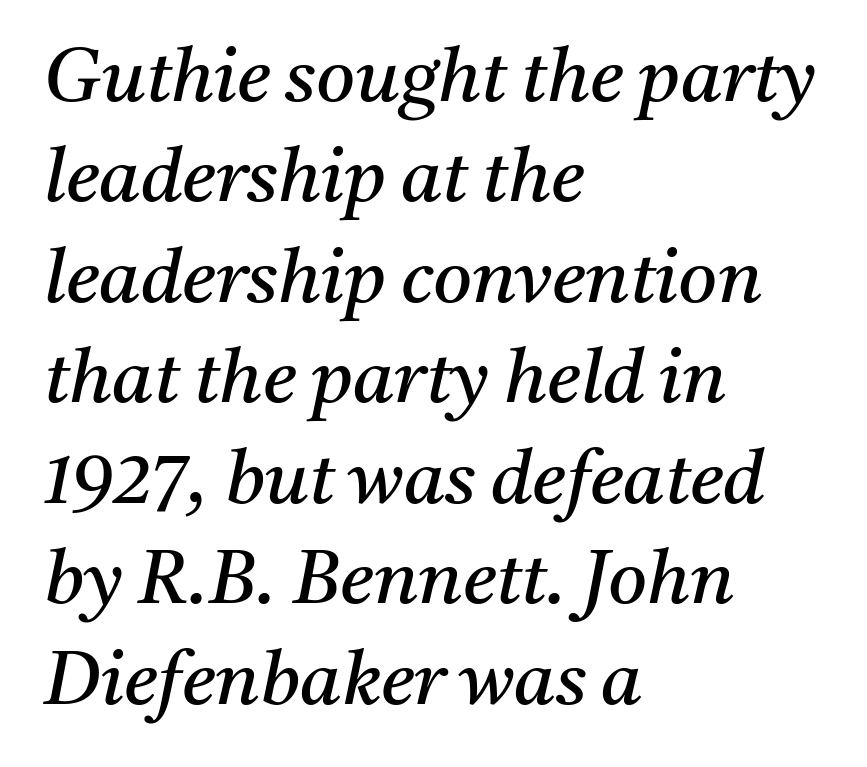
{"serif": "yes", "italic": "yes", "lean": "right", "slant_degrees": 11, "bold": "no", "weight": "regular", "width": "normal", "stroke_contrast": "medium", "x_height": "medium", "monospaced": "no", "underline": "no", "align": "left", "line_spacing": "normal", "line_spacing_ratio": 1.34, "letter_spacing": "normal", "letter_spacing_em": 0.0, "glyph_px": 75}
